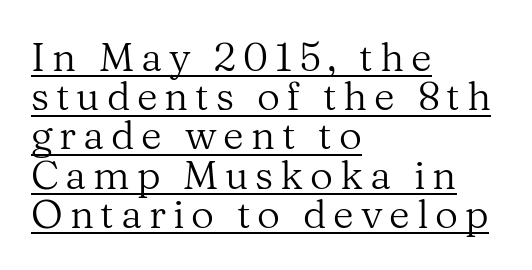
Q: Is the text bold? A: No.
Q: Is the text italic (slanted)? A: No, it is upright.
Q: Is the typeface a serif or a sans-serif typeface? A: Serif.
Q: Is the text underlined? A: Yes.
Q: How is the paragraph aligned? A: Left-aligned.
Q: Is the spacing between lines tight, normal or loose? A: Tight.
Q: Width (condensed, normal, or wide)? A: Normal.
Q: Stroke contrast? A: Medium.
Q: x-height? A: Medium.
Q: Monospaced? A: No.
